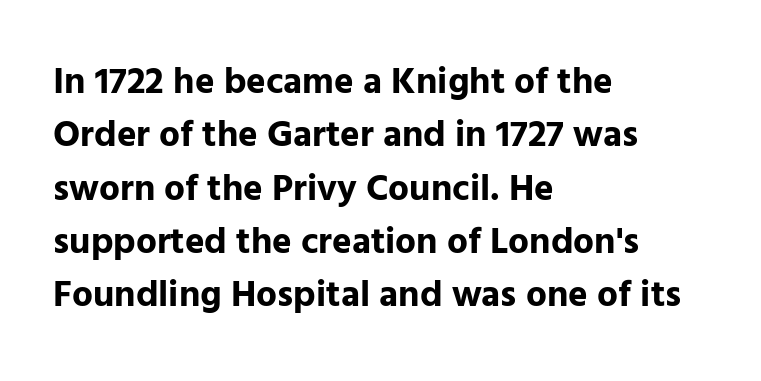
Q: Is the text bold? A: Yes.
Q: Is the text italic (slanted)? A: No, it is upright.
Q: Is the typeface a serif or a sans-serif typeface? A: Sans-serif.
Q: Is the text underlined? A: No.
Q: How is the paragraph aligned? A: Left-aligned.
Q: Is the spacing between letters normal or unusually wide? A: Normal.
Q: Is the spacing between lines tight, normal or loose? A: Normal.
Q: Width (condensed, normal, or wide)? A: Normal.
Q: Stroke contrast? A: Low.
Q: x-height? A: Medium.
Q: Monospaced? A: No.
